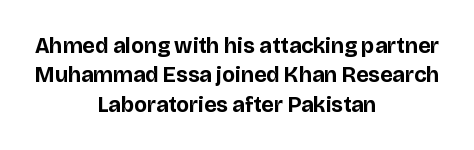
A typesetter would mark this as roman, not italic. Rows of type keep a routine distance in the vertical direction. These lines are centered, leaving both edges ragged. Beneath every word, the page is bare.
